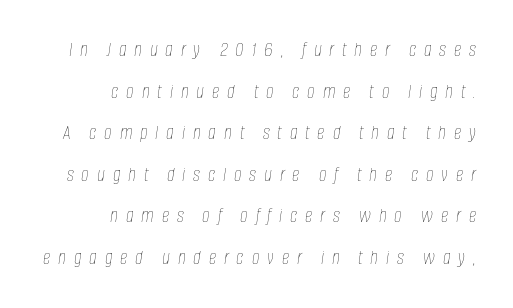
These glyphs show unthickened strokes, regular width or finer. Reading down the column, the eye jumps a long way to each next line. Letters rest on an invisible, unmarked baseline. These lines have a slow, spaced-out rhythm from letter to letter.
